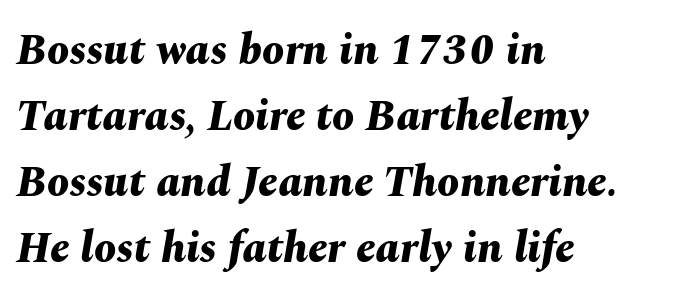
Q: Is the text bold? A: Yes.
Q: Is the text italic (slanted)? A: Yes, it leans right by about 10 degrees.
Q: Is the text underlined? A: No.
Q: How is the paragraph aligned? A: Left-aligned.
Q: Is the spacing between letters normal or unusually wide? A: Normal.
Q: Is the spacing between lines tight, normal or loose? A: Normal.
Q: Width (condensed, normal, or wide)? A: Normal.
Q: Stroke contrast? A: Medium.
Q: x-height? A: Medium.
Q: Monospaced? A: No.
